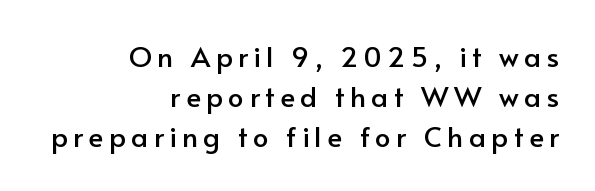
{"serif": "no", "italic": "no", "width": "normal", "stroke_contrast": "low", "x_height": "small", "monospaced": "no", "underline": "no", "align": "right", "line_spacing": "normal", "line_spacing_ratio": 1.42, "glyph_px": 28}
